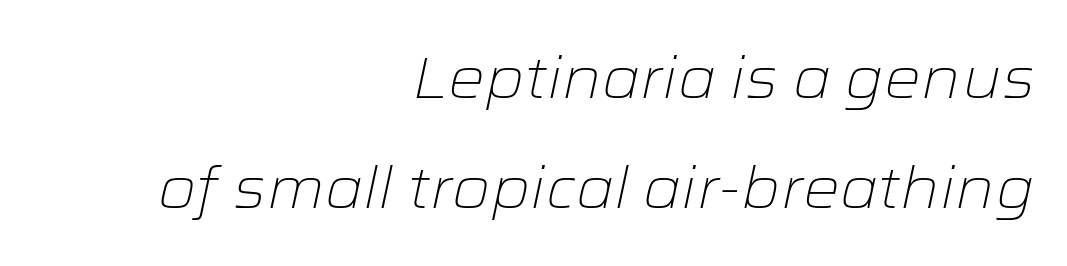
This reads as an unemphasized weight, regular at the heaviest. Inter-character spacing is left at the font's built-in metrics. Layout note: lines flush right. Slant detected: the letters are inclined.
